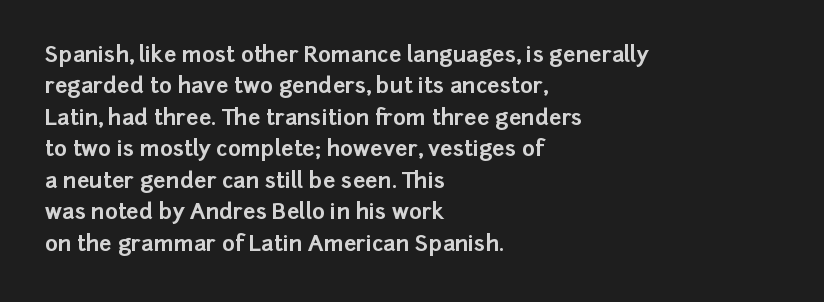
{"italic": "no", "bold": "yes", "underline": "no", "align": "left", "line_spacing": "normal", "line_spacing_ratio": 1.43, "letter_spacing": "normal", "letter_spacing_em": 0.0, "glyph_px": 22}
